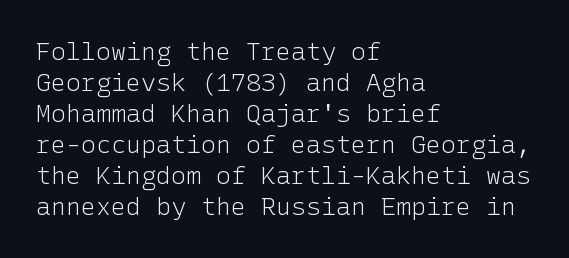
{"italic": "no", "bold": "no", "underline": "no", "align": "left", "line_spacing_ratio": 1.24, "letter_spacing": "normal", "letter_spacing_em": 0.0, "glyph_px": 25}
